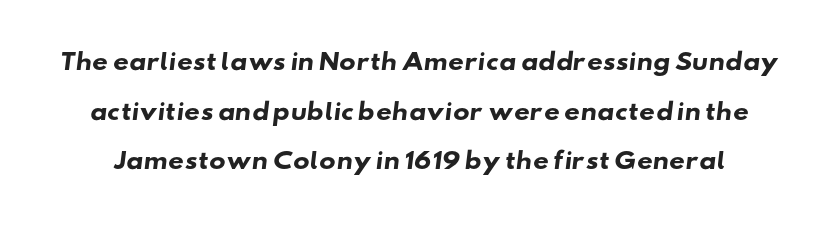
Q: Is the text bold? A: Yes.
Q: Is the text underlined? A: No.
Q: Is the spacing between letters normal or unusually wide? A: Normal.
Q: Is the spacing between lines tight, normal or loose? A: Loose.
